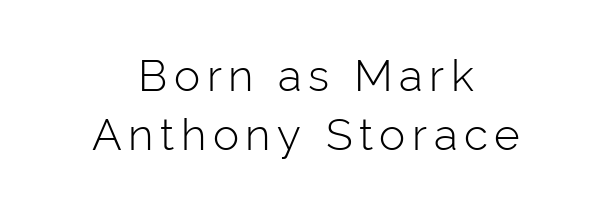
The letters look calm and open, with moderate or lighter stems. How would I describe the line gaps? Plain and ordinary. It's the straight-up-and-down kind of type. Letterform terminals end flat and unadorned throughout the passage.
